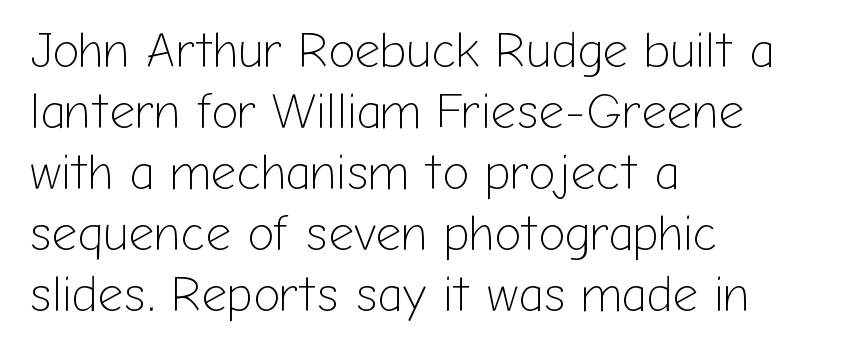
{"serif": "no", "italic": "no", "bold": "no", "weight": "light", "width": "normal", "stroke_contrast": "low", "x_height": "medium", "monospaced": "no", "underline": "no", "align": "left", "line_spacing_ratio": 1.22, "letter_spacing": "normal", "letter_spacing_em": 0.0, "glyph_px": 50}
